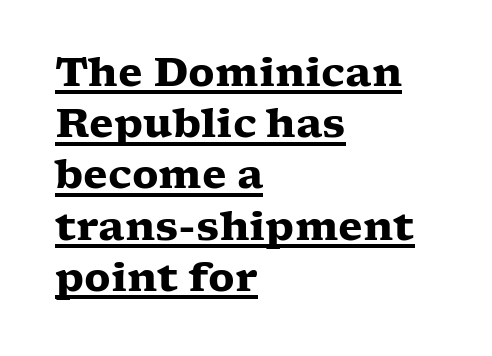
Each letter keeps its own natural width here, so spacing adapts to shape. Default kerning and tracking; the words read as compact shapes. This is the regular roman posture of the typeface. Typesetter's note: full bold, strokes at maximum text heaviness. The rendering shows small feet on the letterforms — a serif design. Check the space under the baseline: a stroke is drawn there.
